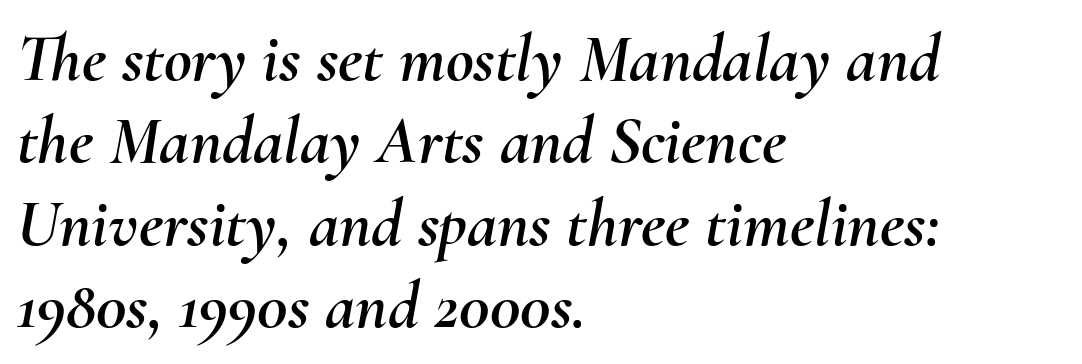
{"italic": "yes", "lean": "right", "slant_degrees": 10, "width": "normal", "stroke_contrast": "medium", "x_height": "small", "monospaced": "no", "underline": "no", "align": "left", "line_spacing_ratio": 1.21, "letter_spacing": "normal", "letter_spacing_em": 0.0, "glyph_px": 68}
